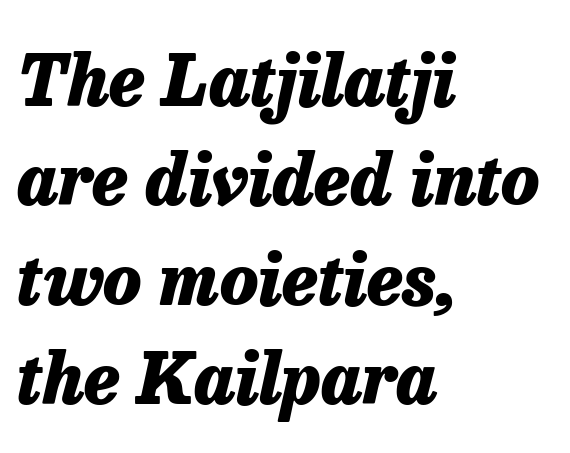
The typesetter chose a ragged-right arrangement here. On the weight axis this lands at bold, roughly 700. Each new line begins a customary step beneath the previous one. The face used here is proportionally spaced, like ordinary book or web type. Each word holds together tightly as a unit, with standard inter-letter gaps.
